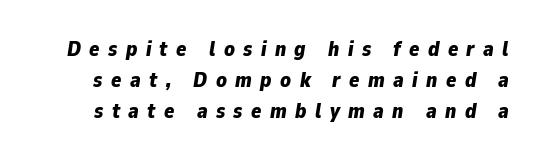
Q: Is the text bold? A: Yes.
Q: Is the text italic (slanted)? A: Yes, it leans right by about 9 degrees.
Q: Is the text underlined? A: No.
Q: Is the spacing between letters normal or unusually wide? A: Unusually wide.
Q: Is the spacing between lines tight, normal or loose? A: Normal.
